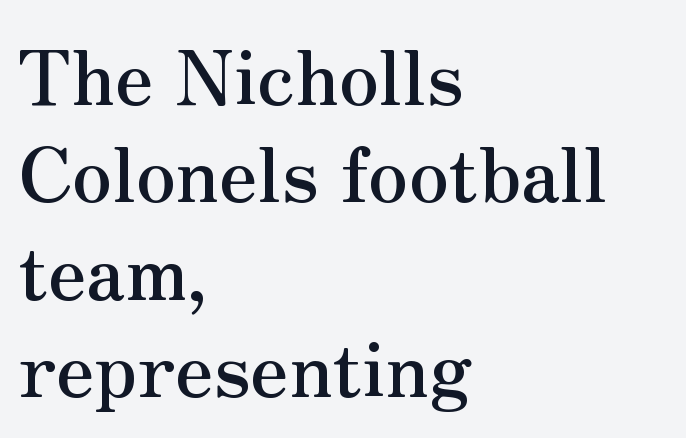
The image shows 75 px serif type, upright; set left-aligned, normal line spacing (1.3x), normal letter spacing, not underlined; medium stroke contrast and a small x-height.
